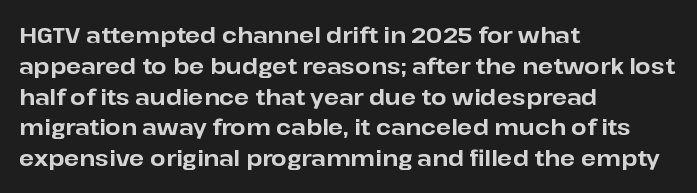
The image shows 22 px bold type, upright; set left-aligned, normal line spacing (1.4x), normal letter spacing, not underlined.
